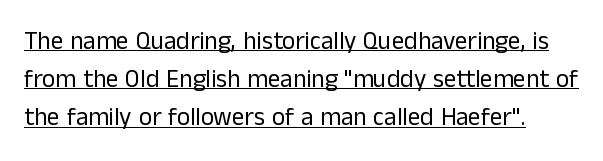
The image shows 25 px text type, upright; set normal line spacing (1.53x), normal letter spacing, underlined.
